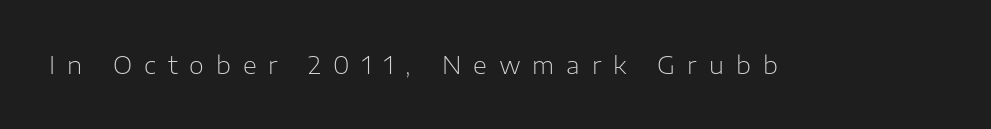
The image shows 24 px text type, upright; set unusually wide letter spacing (+0.5 em), not underlined.
